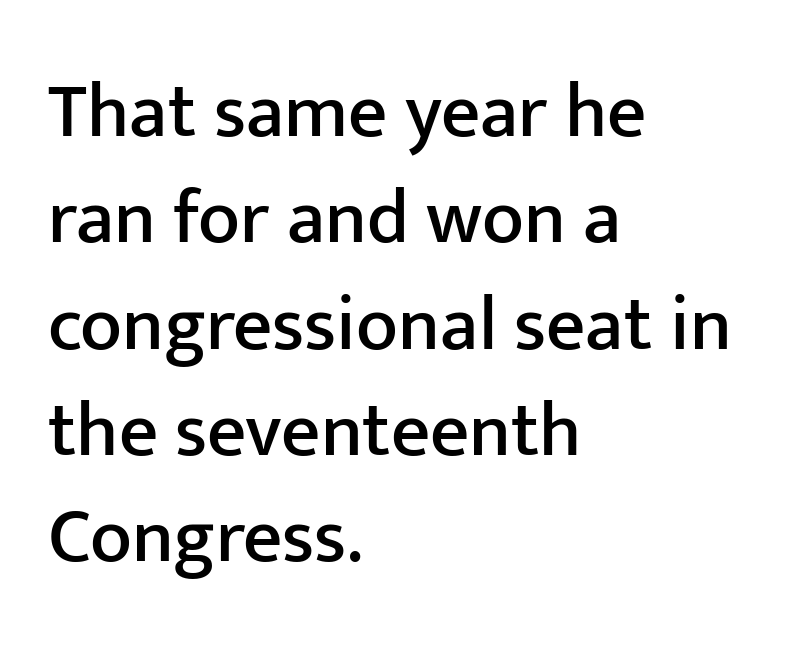
The image shows 77 px sans-serif type, upright; set left-aligned, normal line spacing (1.38x), normal letter spacing, not underlined; low stroke contrast and a medium x-height.
